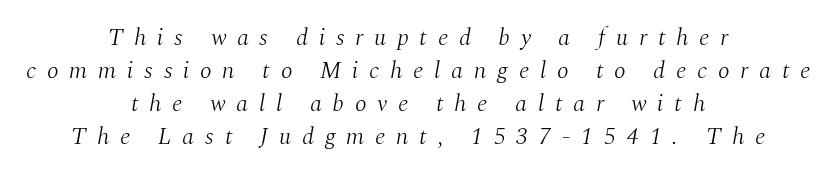
The image shows 24 px text type, italic (leaning right); set centered, normal line spacing (1.37x), unusually wide letter spacing (+0.45 em), not underlined.
